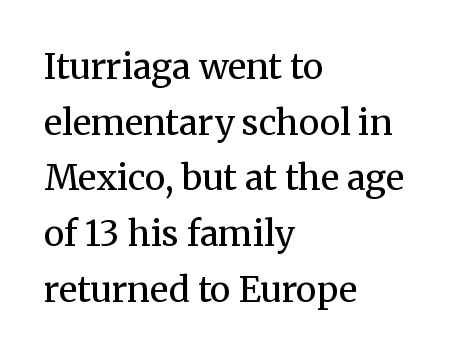
The image shows 35 px regular-weight serif type, upright; set left-aligned, normal line spacing (1.59x), normal letter spacing, not underlined; medium stroke contrast and a medium x-height.
